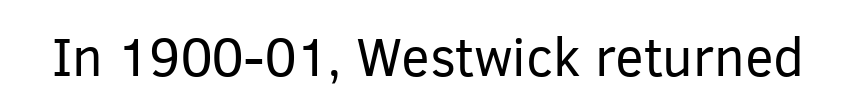
Q: Is the text bold? A: No.
Q: Is the text italic (slanted)? A: No, it is upright.
Q: Is the typeface a serif or a sans-serif typeface? A: Sans-serif.
Q: Is the text underlined? A: No.
Q: Is the spacing between letters normal or unusually wide? A: Normal.
Q: Width (condensed, normal, or wide)? A: Normal.
Q: Stroke contrast? A: Low.
Q: x-height? A: Medium.
Q: Monospaced? A: No.
